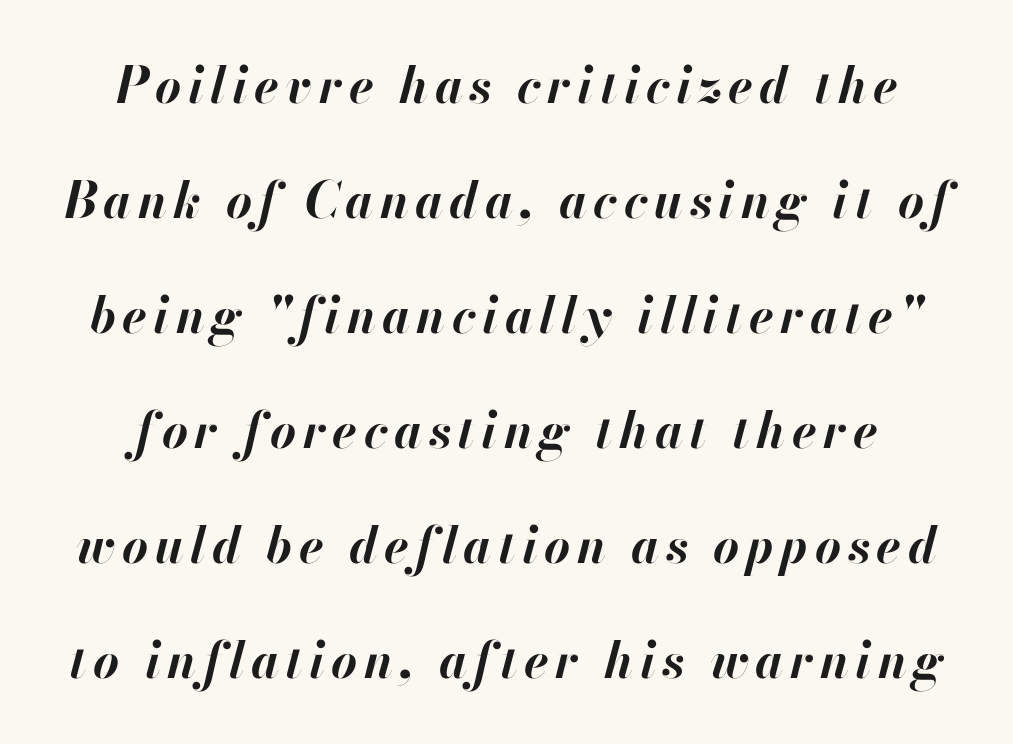
The image shows 50 px bold type, italic (leaning right); set loose line spacing (2.3x), not underlined; high stroke contrast and a small x-height.
